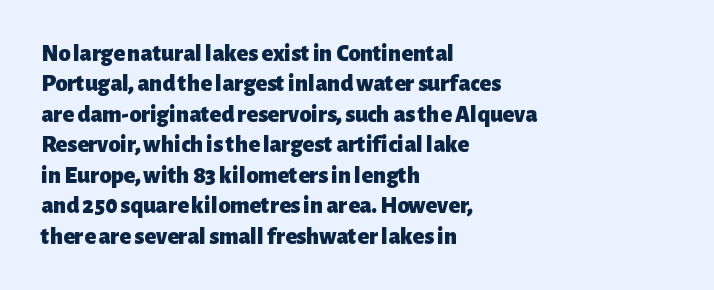
Q: Is the text bold? A: Yes.
Q: Is the text italic (slanted)? A: No, it is upright.
Q: Is the text underlined? A: No.
Q: How is the paragraph aligned? A: Left-aligned.
Q: Is the spacing between letters normal or unusually wide? A: Normal.
Q: Is the spacing between lines tight, normal or loose? A: Normal.
